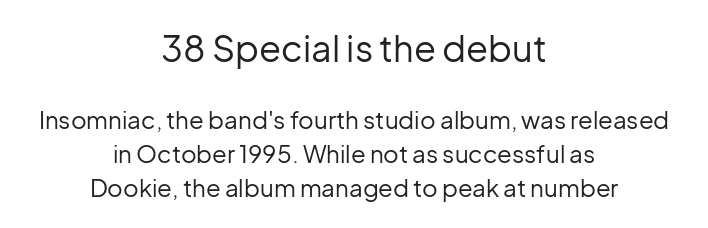
{"serif": "no", "italic": "no", "bold": "no", "weight": "regular", "width": "normal", "stroke_contrast": "low", "x_height": "medium", "monospaced": "no", "underline": "no", "align": "center", "line_spacing": "normal", "line_spacing_ratio": 1.42, "letter_spacing": "normal", "letter_spacing_em": 0.0, "larger_block": "first", "size_ratio": 1.5, "glyph_px": 36}
